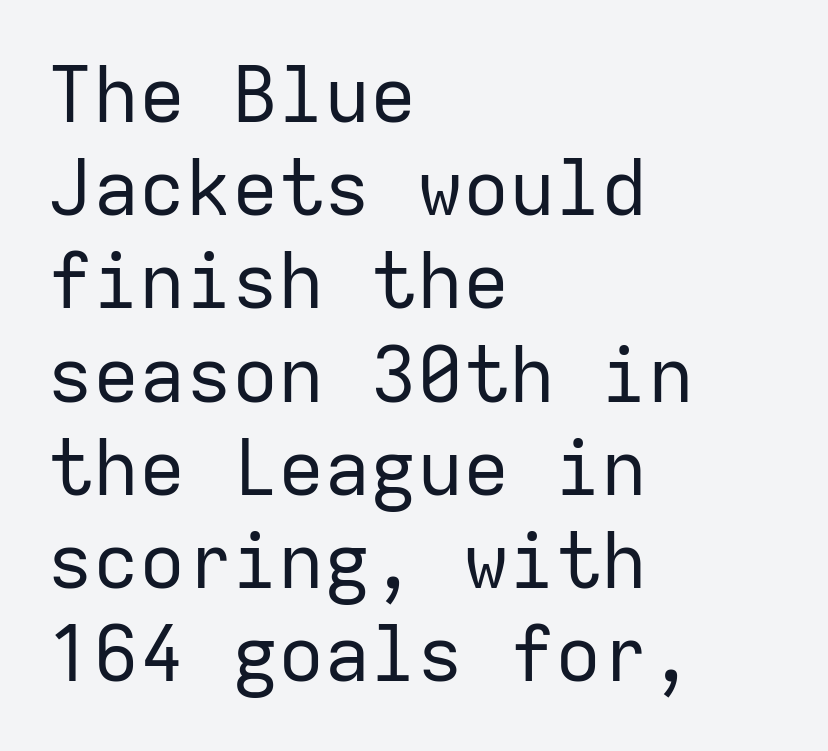
Q: Is the text bold? A: No.
Q: Is the text italic (slanted)? A: No, it is upright.
Q: Is the typeface a serif or a sans-serif typeface? A: Sans-serif.
Q: Is the text underlined? A: No.
Q: How is the paragraph aligned? A: Left-aligned.
Q: Is the spacing between letters normal or unusually wide? A: Normal.
Q: Width (condensed, normal, or wide)? A: Normal.
Q: Stroke contrast? A: Low.
Q: x-height? A: Medium.
Q: Monospaced? A: Yes.
